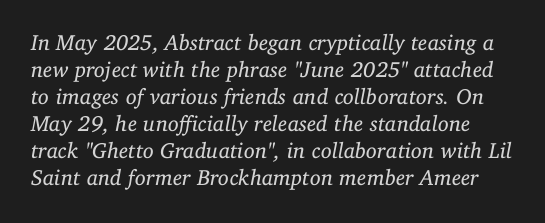
{"italic": "yes", "lean": "right", "slant_degrees": 11, "bold": "no", "underline": "no", "line_spacing_ratio": 1.23, "letter_spacing": "normal", "letter_spacing_em": 0.0, "glyph_px": 22}
